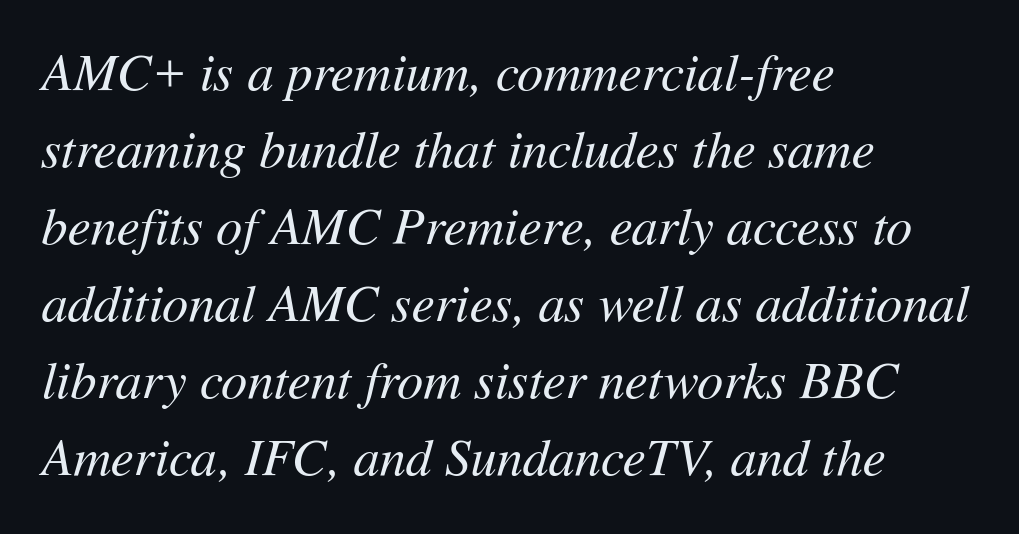
{"italic": "yes", "lean": "right", "slant_degrees": 11, "bold": "no", "weight": "regular", "width": "normal", "stroke_contrast": "medium", "x_height": "medium", "monospaced": "no", "underline": "no", "align": "left", "line_spacing": "normal", "line_spacing_ratio": 1.48, "letter_spacing": "normal", "letter_spacing_em": 0.0, "glyph_px": 52}
